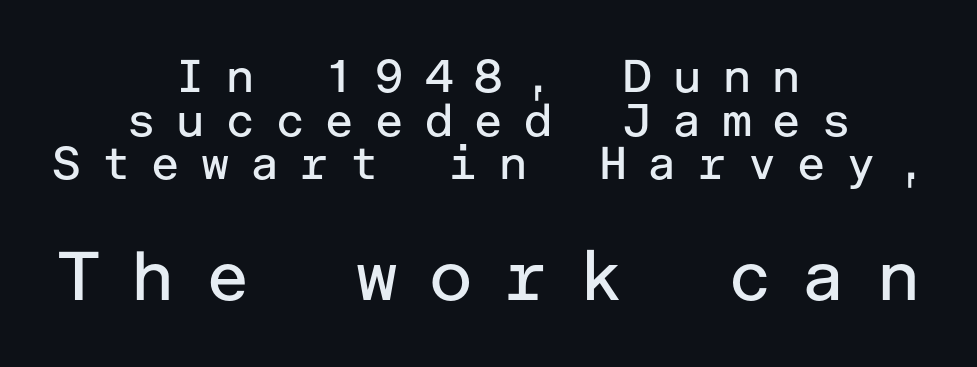
{"serif": "no", "italic": "no", "bold": "no", "weight": "regular", "width": "normal", "stroke_contrast": "low", "x_height": "medium", "underline": "no", "align": "center", "line_spacing": "tight", "line_spacing_ratio": 0.95, "letter_spacing": "wide", "letter_spacing_em": 0.42, "larger_block": "second", "size_ratio": 1.5, "glyph_px": 69}
